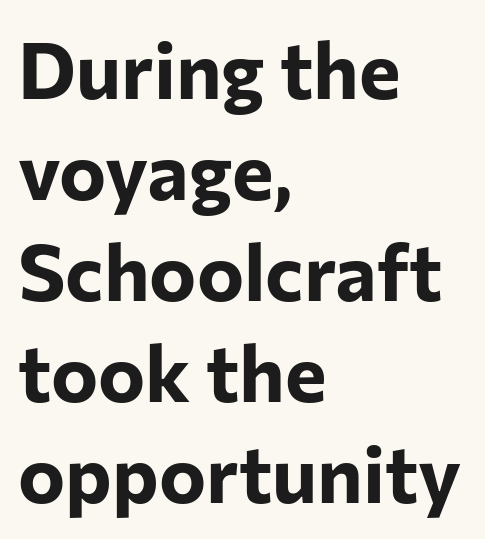
Q: Is the text bold? A: Yes.
Q: Is the text italic (slanted)? A: No, it is upright.
Q: Is the typeface a serif or a sans-serif typeface? A: Sans-serif.
Q: Is the text underlined? A: No.
Q: How is the paragraph aligned? A: Left-aligned.
Q: Is the spacing between letters normal or unusually wide? A: Normal.
Q: Is the spacing between lines tight, normal or loose? A: Normal.
Q: Width (condensed, normal, or wide)? A: Normal.
Q: Stroke contrast? A: Low.
Q: x-height? A: Medium.
Q: Monospaced? A: No.
